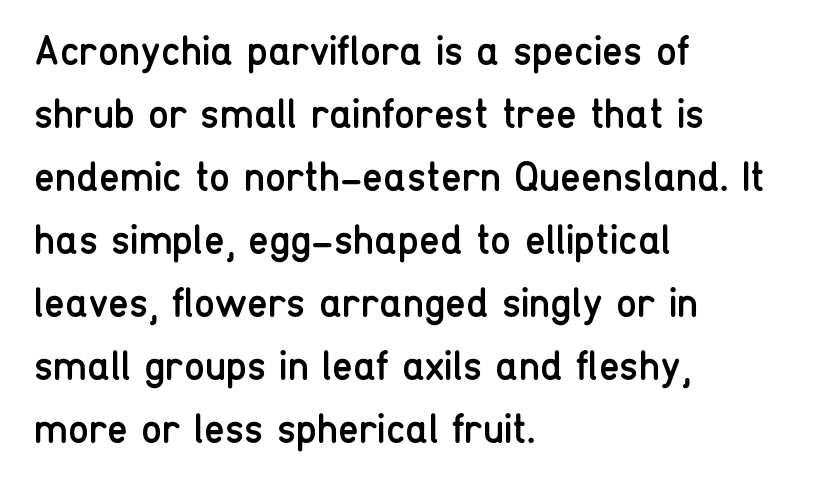
The image shows 42 px regular-weight, condensed sans-serif type, upright; set left-aligned, normal line spacing (1.5x), normal letter spacing, not underlined; low stroke contrast and a medium x-height.
